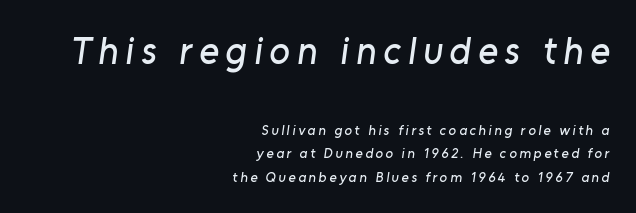
Q: Is the typeface a serif or a sans-serif typeface? A: Sans-serif.
Q: Is the text underlined? A: No.
Q: How is the paragraph aligned? A: Right-aligned.
Q: Is the spacing between lines tight, normal or loose? A: Normal.
Q: Which block of text is set in a larger size, the first (top) or the second (bottom)? A: The first (top) one.
Q: Width (condensed, normal, or wide)? A: Normal.
Q: Stroke contrast? A: Low.
Q: x-height? A: Medium.
Q: Monospaced? A: No.
